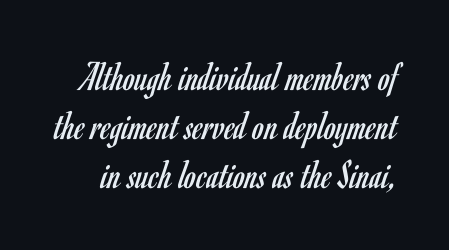
Q: Is the text bold? A: No.
Q: Is the text italic (slanted)? A: Yes.
Q: Is the typeface a serif or a sans-serif typeface? A: Sans-serif.
Q: Is the text underlined? A: No.
Q: Is the spacing between letters normal or unusually wide? A: Normal.
Q: Width (condensed, normal, or wide)? A: Condensed.
Q: Stroke contrast? A: Low.
Q: x-height? A: Small.
Q: Monospaced? A: No.
